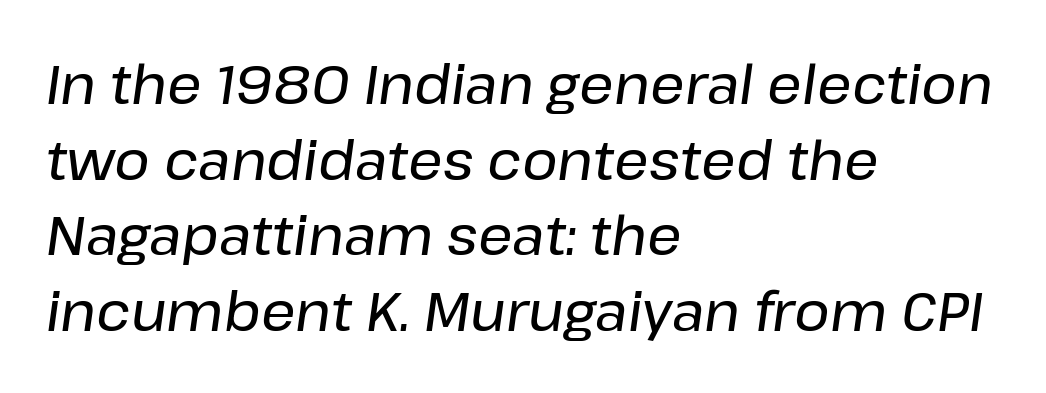
Q: Is the text italic (slanted)? A: Yes, it leans right by about 8 degrees.
Q: Is the text underlined? A: No.
Q: How is the paragraph aligned? A: Left-aligned.
Q: Is the spacing between letters normal or unusually wide? A: Normal.
Q: Is the spacing between lines tight, normal or loose? A: Normal.
Q: Width (condensed, normal, or wide)? A: Normal.
Q: Stroke contrast? A: Low.
Q: x-height? A: Medium.
Q: Monospaced? A: No.
